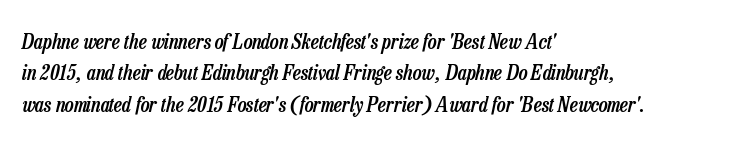
The image shows 21 px text type, italic (leaning right); set left-aligned, normal line spacing (1.49x), normal letter spacing, not underlined.
